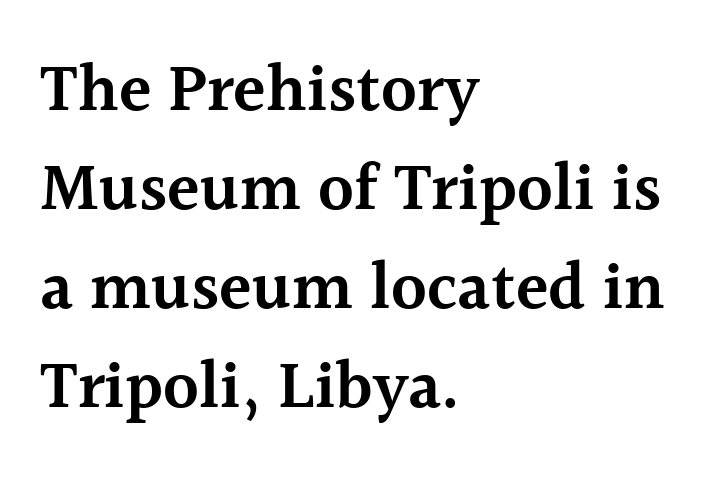
Q: Is the text bold? A: Semi-bold.
Q: Is the text italic (slanted)? A: No, it is upright.
Q: Is the typeface a serif or a sans-serif typeface? A: Serif.
Q: Is the text underlined? A: No.
Q: How is the paragraph aligned? A: Left-aligned.
Q: Is the spacing between letters normal or unusually wide? A: Normal.
Q: Is the spacing between lines tight, normal or loose? A: Normal.
Q: Width (condensed, normal, or wide)? A: Normal.
Q: x-height? A: Medium.
Q: Monospaced? A: No.
